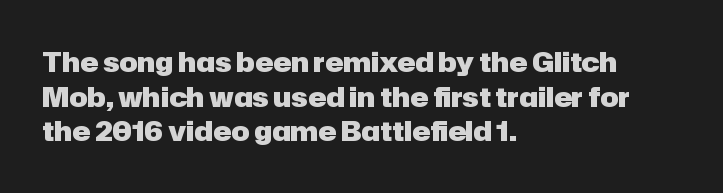
The image shows 27 px bold type, upright; set left-aligned, normal line spacing (1.28x), normal letter spacing, not underlined.
